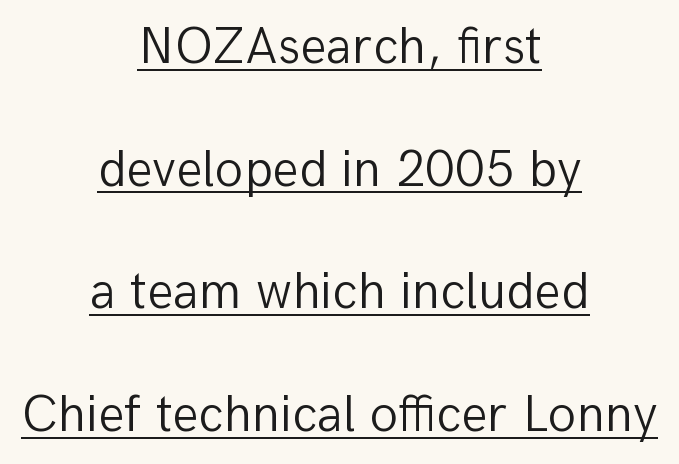
{"serif": "no", "italic": "no", "bold": "no", "weight": "light", "width": "normal", "stroke_contrast": "low", "x_height": "medium", "monospaced": "no", "underline": "yes", "align": "center", "line_spacing": "loose", "line_spacing_ratio": 2.36, "letter_spacing": "normal", "letter_spacing_em": 0.0, "glyph_px": 52}
